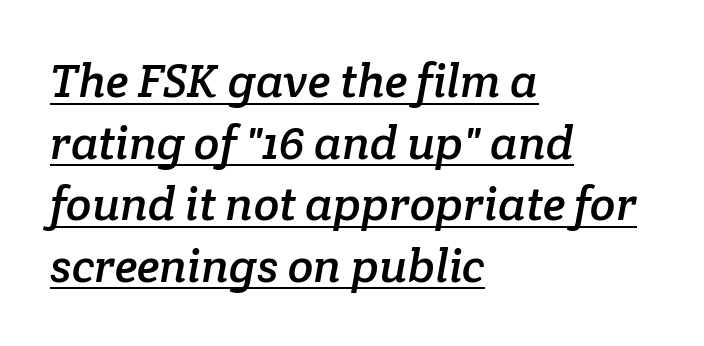
Words appear dense and cohesive because spacing is normal. Font category for this specimen: serif. Leftover space on each line is placed entirely after the last word. This block has exactly the height ordinary leading produces. Compared with undecorated copy, this sample adds a rule below the words. Is this a fixed-width face? No — the glyphs have proportional, varying widths.
